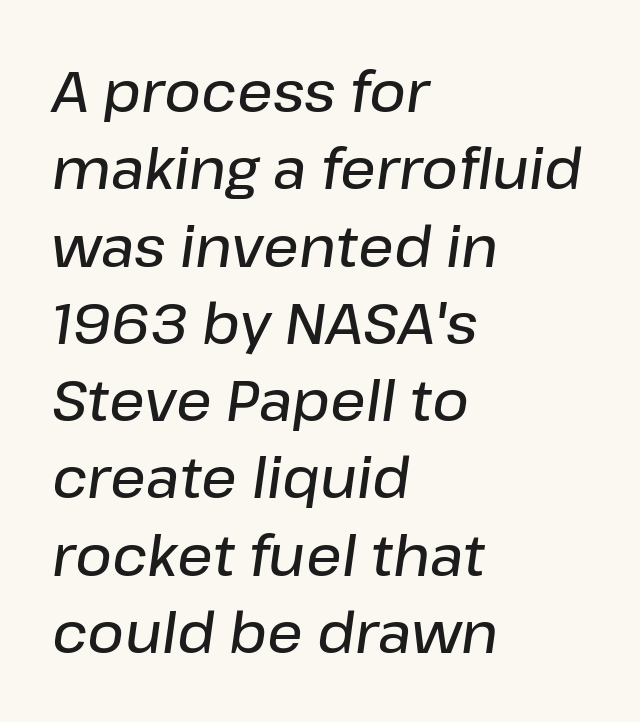
Notice how the passage keeps a crisp vertical edge on the left only. The lines sit at an ordinary, default distance from one another. Each letter keeps its own natural width here, so spacing adapts to shape. Would a proofreader flag this as italicized? Yes.
